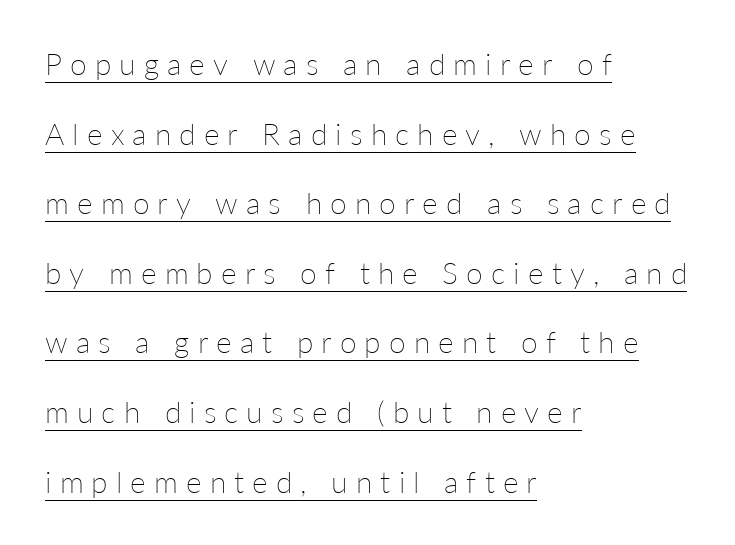
The typesetter chose a ragged-right arrangement here. This is not heavy type; no bold has been used. Letter spacing: wide. You can tell it's not italic because the verticals are truly vertical. Each letter keeps its own natural width here, so spacing adapts to shape. These lines stand farther apart than default settings would place them.
